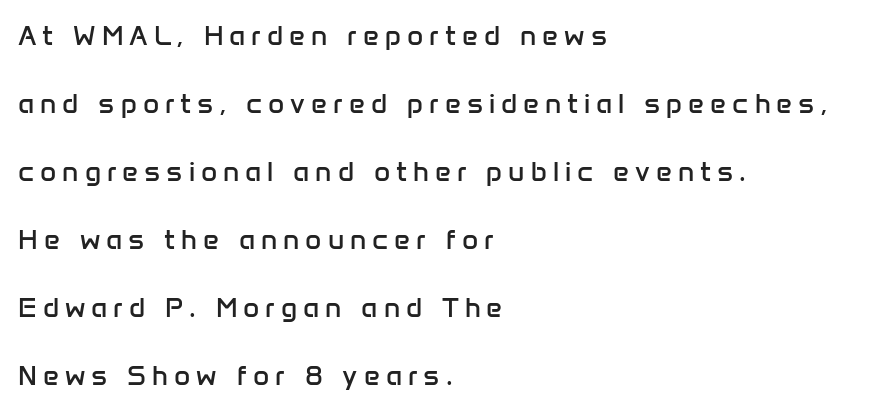
The image shows 28 px regular-weight sans-serif type, upright; set left-aligned, loose line spacing (2.43x), unusually wide letter spacing (+0.21 em), not underlined; low stroke contrast and a medium x-height.
